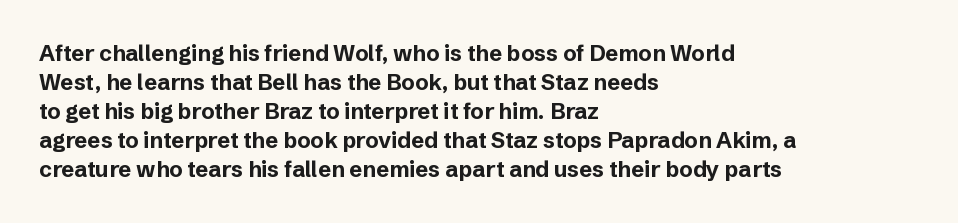
The image shows 22 px bold type, upright; set left-aligned, normal line spacing (1.32x), normal letter spacing, not underlined.
